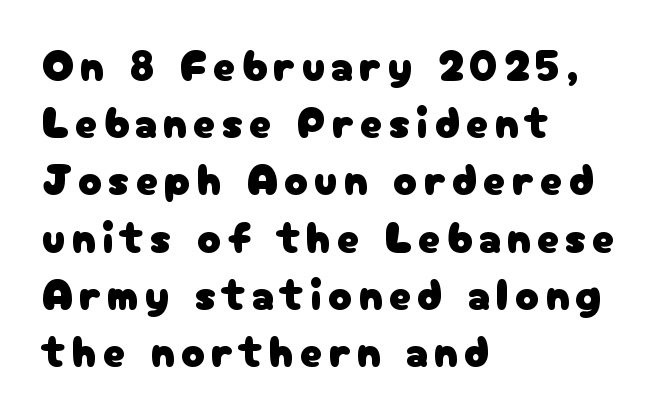
The image shows 44 px sans-serif type, upright; set left-aligned, normal line spacing (1.3x), not underlined; low stroke contrast and a medium x-height.
